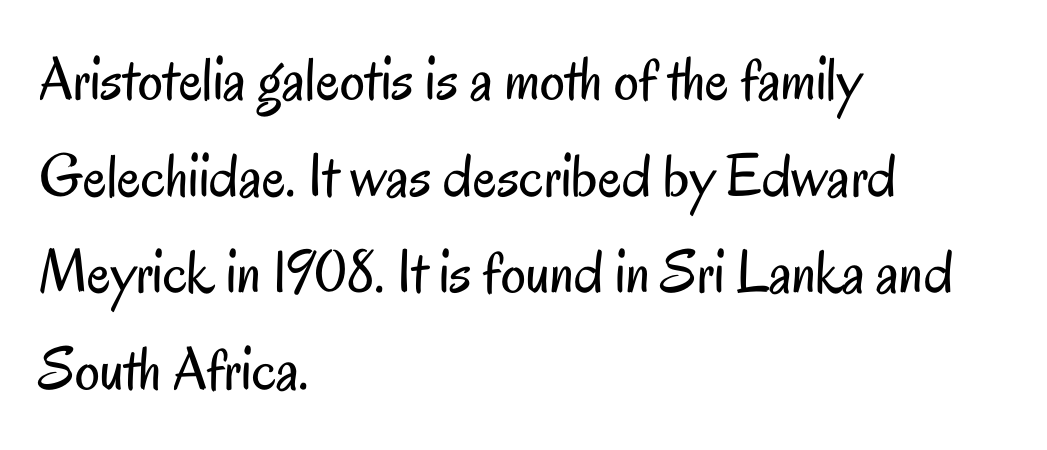
Q: Is the text bold? A: No.
Q: Is the text italic (slanted)? A: No, it is upright.
Q: Is the typeface a serif or a sans-serif typeface? A: Sans-serif.
Q: Is the text underlined? A: No.
Q: How is the paragraph aligned? A: Left-aligned.
Q: Is the spacing between letters normal or unusually wide? A: Normal.
Q: Is the spacing between lines tight, normal or loose? A: Normal.
Q: Width (condensed, normal, or wide)? A: Condensed.
Q: Stroke contrast? A: Low.
Q: x-height? A: Small.
Q: Monospaced? A: No.
